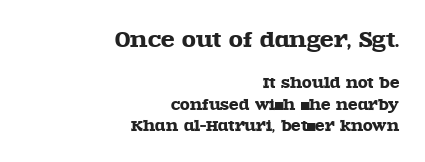
Normally led — the rows are evenly, conventionally spaced. This rendering leaves character spacing at its baseline value. Does the lettering tilt? It doesn't — this is upright. The setting favours the right margin, as signatures and pull-quotes sometimes do. Letters rest on an invisible, unmarked baseline.
